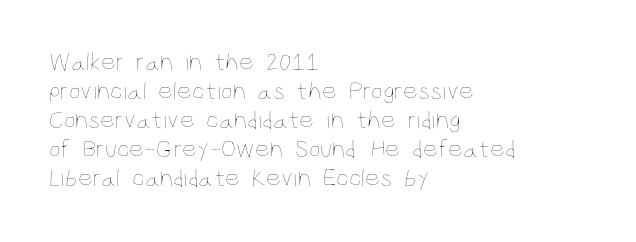
{"italic": "no", "bold": "no", "underline": "no", "align": "left", "line_spacing": "tight", "line_spacing_ratio": 1.12, "letter_spacing": "normal", "letter_spacing_em": 0.0, "glyph_px": 26}
